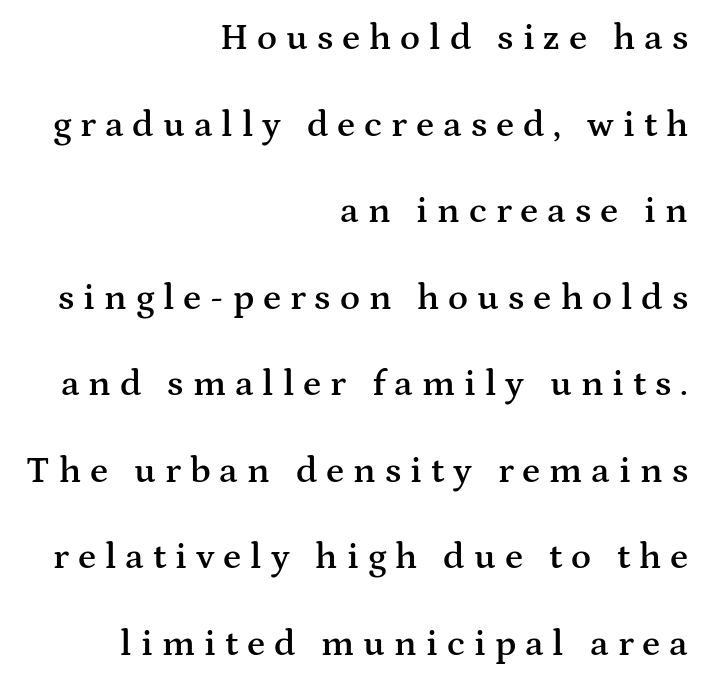
{"serif": "yes", "italic": "no", "bold": "semi", "weight": "semibold", "width": "wide", "stroke_contrast": "medium", "x_height": "medium", "monospaced": "no", "underline": "no", "align": "right", "line_spacing": "loose", "line_spacing_ratio": 2.34, "letter_spacing": "wide", "letter_spacing_em": 0.24, "glyph_px": 37}
